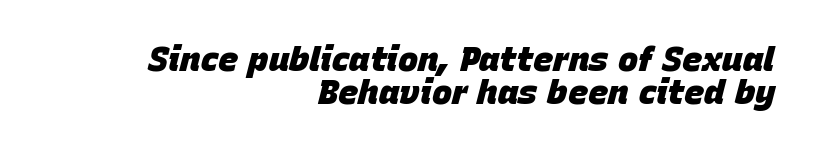
{"italic": "yes", "lean": "right", "slant_degrees": 15, "bold": "yes", "weight": "heavy", "width": "normal", "stroke_contrast": "low", "x_height": "large", "monospaced": "no", "underline": "no", "align": "right", "line_spacing": "tight", "line_spacing_ratio": 0.97, "letter_spacing": "normal", "letter_spacing_em": 0.0, "glyph_px": 34}
